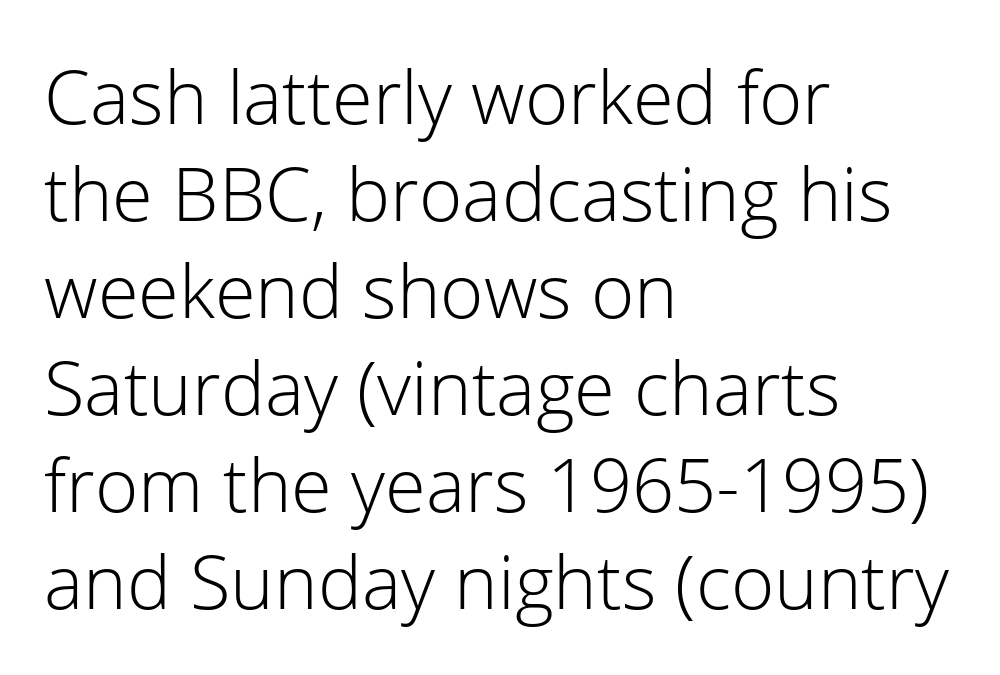
{"serif": "no", "italic": "no", "bold": "no", "weight": "light", "width": "normal", "stroke_contrast": "low", "x_height": "medium", "monospaced": "no", "underline": "no", "align": "left", "line_spacing": "normal", "line_spacing_ratio": 1.31, "letter_spacing": "normal", "letter_spacing_em": 0.0, "glyph_px": 74}
